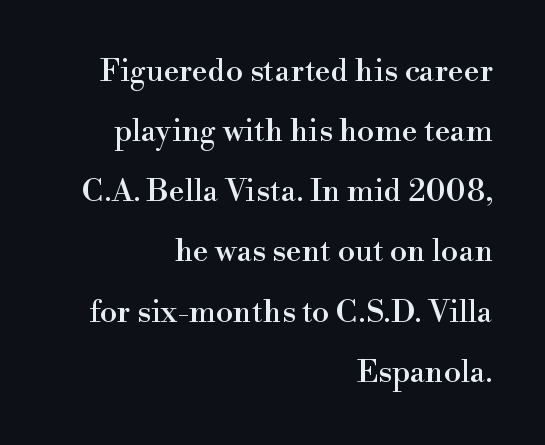
The image shows 31 px serif type, upright; set right-aligned, loose line spacing (1.94x), normal letter spacing, not underlined; a small x-height.
